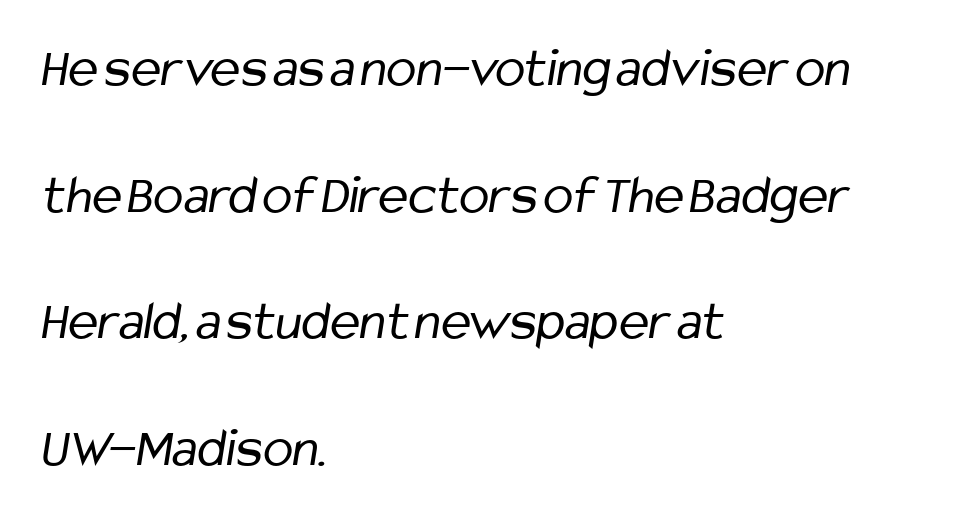
Q: Is the text bold? A: No.
Q: Is the typeface a serif or a sans-serif typeface? A: Sans-serif.
Q: Is the text underlined? A: No.
Q: How is the paragraph aligned? A: Left-aligned.
Q: Is the spacing between letters normal or unusually wide? A: Normal.
Q: Is the spacing between lines tight, normal or loose? A: Loose.
Q: Width (condensed, normal, or wide)? A: Condensed.
Q: Stroke contrast? A: Low.
Q: x-height? A: Medium.
Q: Monospaced? A: No.
